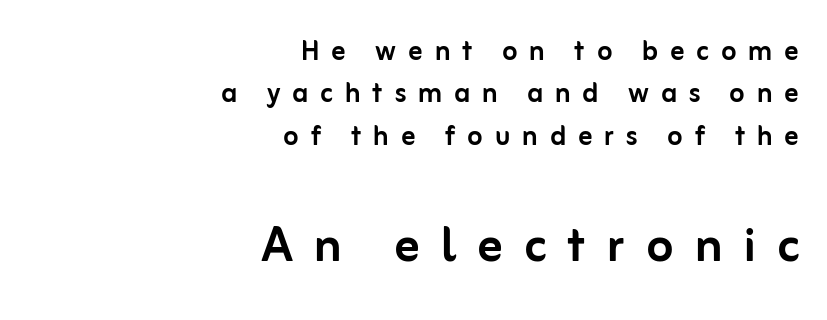
The rendering uses natural spacing where letterforms have individual widths. Every stem runs plumb, perpendicular to the baseline. If you drew a ruler down the right edge, every line would touch it. The characters display no serif detailing; their extremities are plain. The gaps between neighbouring characters are conspicuously large. The strip under each line holds only bare page.
